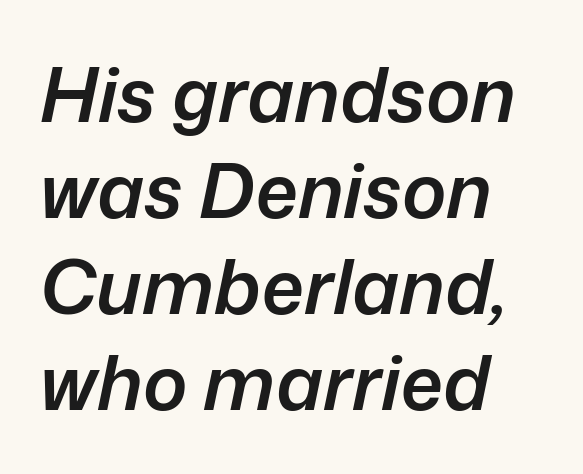
{"italic": "yes", "lean": "right", "slant_degrees": 12, "bold": "semi", "weight": "semibold", "width": "normal", "stroke_contrast": "low", "x_height": "medium", "monospaced": "no", "underline": "no", "align": "left", "line_spacing": "normal", "line_spacing_ratio": 1.28, "letter_spacing": "normal", "letter_spacing_em": 0.0, "glyph_px": 75}
